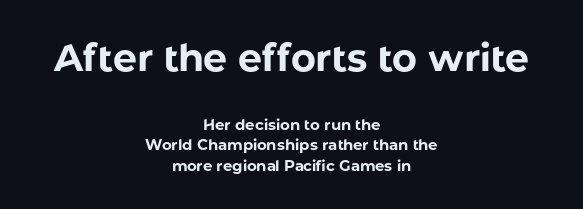
The image shows 38 px bold sans-serif type, upright; set centered, normal line spacing (1.34x), normal letter spacing, not underlined; the first (top) block is 2.53x larger; low stroke contrast and a medium x-height.
